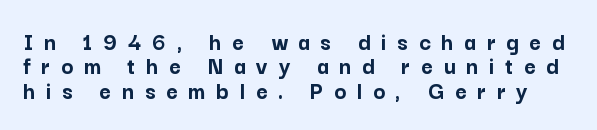
The typesetting leans heavy: a genuine bold. This sample trades vertical openness for compactness between lines. Has an underline been added? It has not. Posture: straight, roman, zero tilt.
